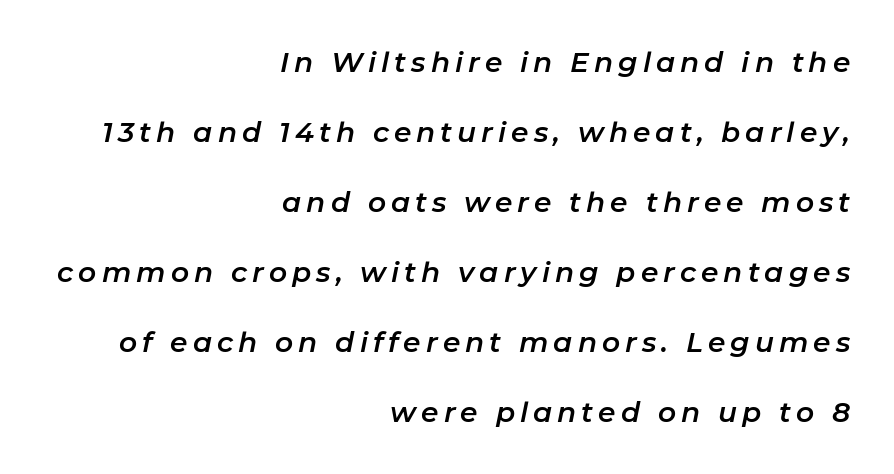
{"italic": "yes", "lean": "right", "slant_degrees": 11, "width": "normal", "stroke_contrast": "low", "x_height": "medium", "monospaced": "no", "underline": "no", "align": "right", "line_spacing": "loose", "line_spacing_ratio": 2.5, "glyph_px": 28}
